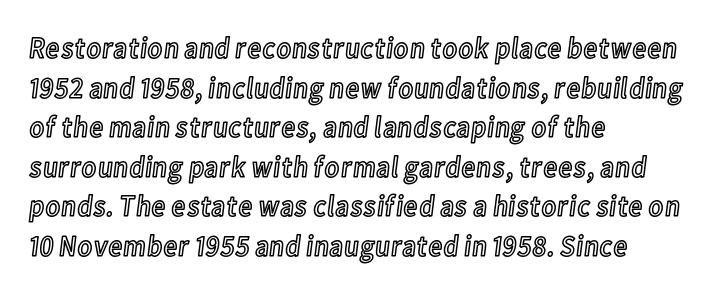
Rows of type keep a routine distance in the vertical direction. These lines keep a tight, regular rhythm from letter to letter. The paragraph has a hard left edge and a soft right edge. Clear beneath every line of the passage.
